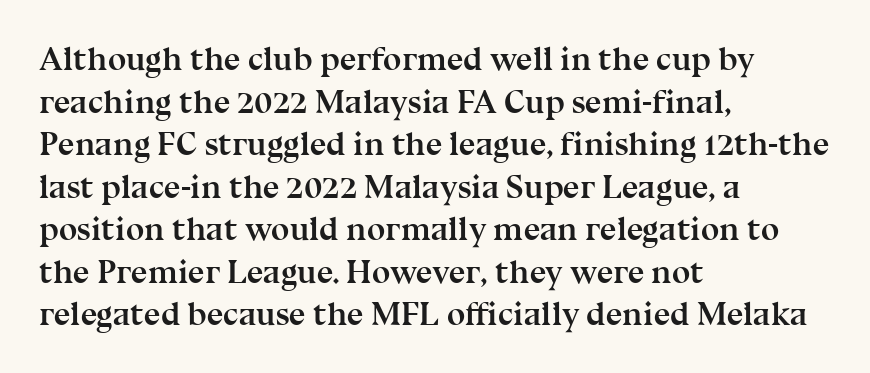
{"serif": "yes", "italic": "no", "bold": "yes", "weight": "semibold", "width": "normal", "stroke_contrast": "medium", "x_height": "medium", "monospaced": "no", "underline": "no", "align": "left", "line_spacing": "normal", "line_spacing_ratio": 1.29, "letter_spacing": "normal", "letter_spacing_em": 0.0, "glyph_px": 33}
